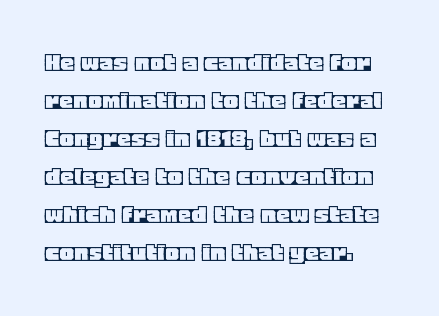
{"italic": "no", "width": "normal", "x_height": "large", "monospaced": "no", "underline": "no", "align": "left", "line_spacing": "normal", "line_spacing_ratio": 1.36, "letter_spacing": "normal", "letter_spacing_em": 0.0, "glyph_px": 28}
